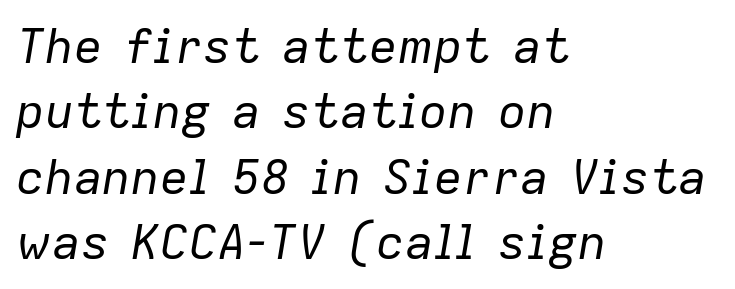
The image shows 48 px regular-weight type, italic (leaning right); set left-aligned, normal line spacing (1.36x), normal letter spacing, not underlined; low stroke contrast and a medium x-height.
